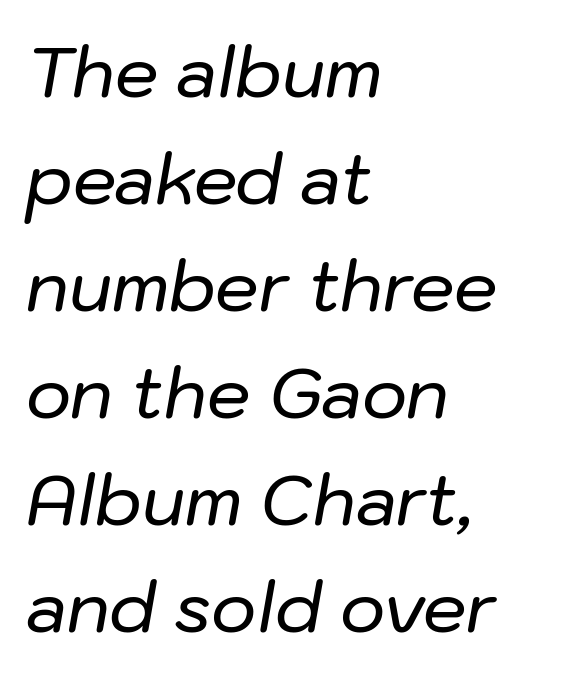
Each letter keeps its own natural width here, so spacing adapts to shape. Notice how the stems are inclined rather than vertical — that's the hallmark of italics. Reading down the block, your eye returns to a fixed left position each line. Any mark beneath the type? The region is blank. In terms of leading, this rendering sits right in the middle. Letter spacing: default.
